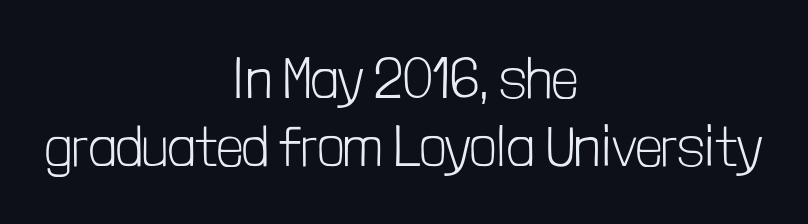
Q: Is the text bold? A: No.
Q: Is the text italic (slanted)? A: No, it is upright.
Q: Is the typeface a serif or a sans-serif typeface? A: Sans-serif.
Q: Is the text underlined? A: No.
Q: How is the paragraph aligned? A: Centered.
Q: Is the spacing between letters normal or unusually wide? A: Normal.
Q: Width (condensed, normal, or wide)? A: Condensed.
Q: Stroke contrast? A: Low.
Q: x-height? A: Medium.
Q: Monospaced? A: No.
